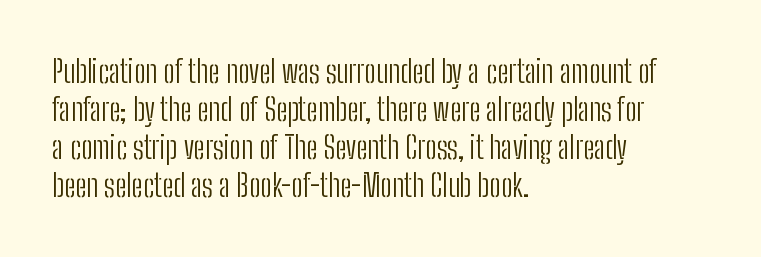
Q: Is the text bold? A: No.
Q: Is the text italic (slanted)? A: No, it is upright.
Q: Is the typeface a serif or a sans-serif typeface? A: Sans-serif.
Q: Is the text underlined? A: No.
Q: How is the paragraph aligned? A: Left-aligned.
Q: Is the spacing between letters normal or unusually wide? A: Normal.
Q: Width (condensed, normal, or wide)? A: Condensed.
Q: Stroke contrast? A: Low.
Q: x-height? A: Medium.
Q: Monospaced? A: No.
